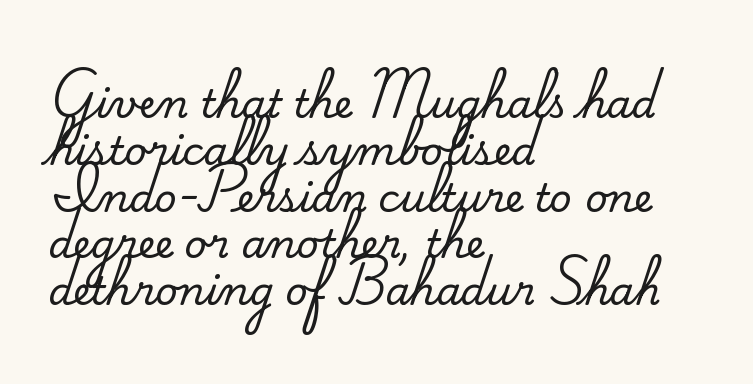
The image shows 39 px serif type; set left-aligned, line spacing 1.2x, normal letter spacing, not underlined; medium stroke contrast and a small x-height.
